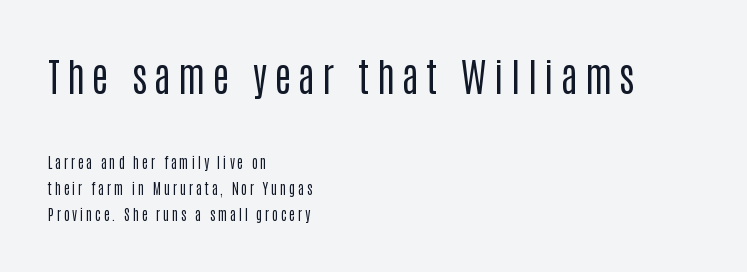
Q: Is the text bold? A: No.
Q: Is the text italic (slanted)? A: No, it is upright.
Q: Is the typeface a serif or a sans-serif typeface? A: Sans-serif.
Q: Is the text underlined? A: No.
Q: How is the paragraph aligned? A: Left-aligned.
Q: Which block of text is set in a larger size, the first (top) or the second (bottom)? A: The first (top) one.
Q: Width (condensed, normal, or wide)? A: Condensed.
Q: Stroke contrast? A: Low.
Q: x-height? A: Large.
Q: Monospaced? A: No.
